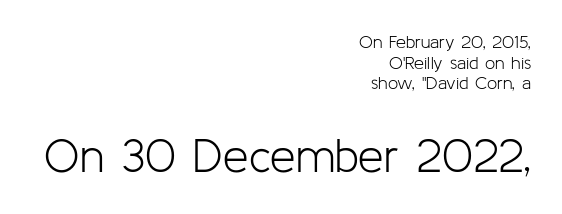
{"serif": "no", "italic": "no", "bold": "no", "weight": "light", "width": "normal", "stroke_contrast": "low", "x_height": "medium", "monospaced": "no", "underline": "no", "align": "right", "line_spacing": "tight", "line_spacing_ratio": 1.14, "letter_spacing": "normal", "letter_spacing_em": 0.0, "larger_block": "second", "size_ratio": 2.56, "glyph_px": 46}
